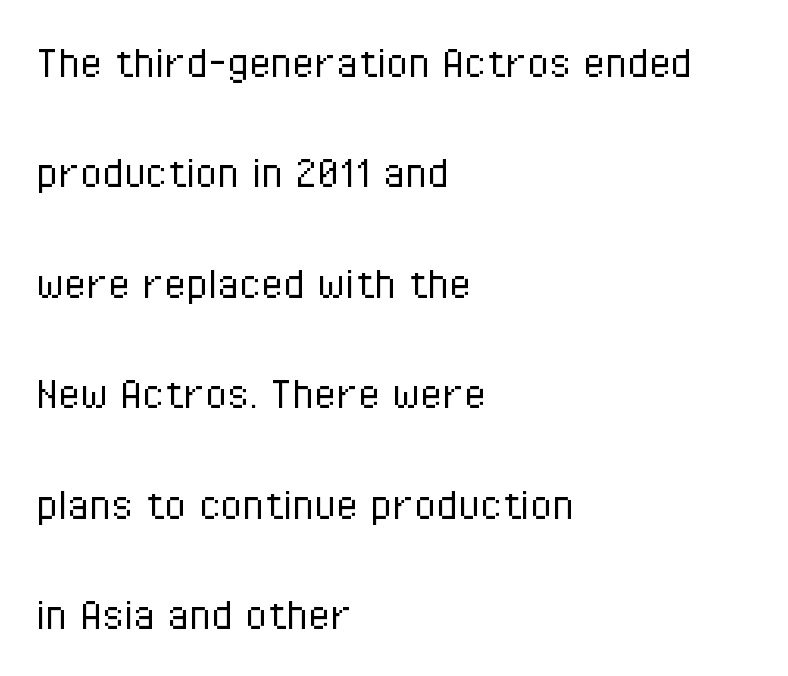
Is the letter spacing exaggerated? No — it looks like the ordinary default. Font category for this specimen: sans-serif. Airy leading. Caption: multi-line text, flush left, ragged right. Think of a printed novel: that variable character pitch is what you see here.
